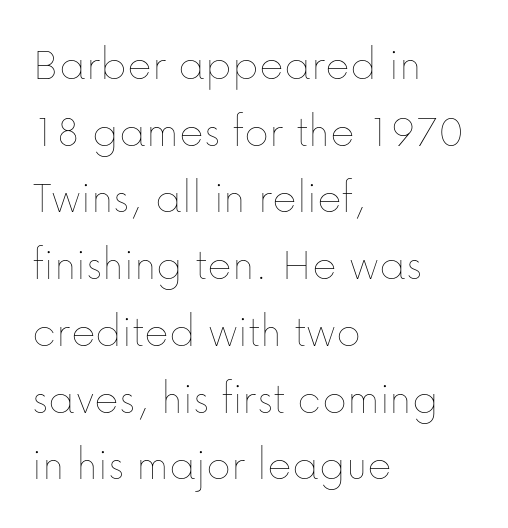
Q: Is the text bold? A: No.
Q: Is the text italic (slanted)? A: No, it is upright.
Q: Is the text underlined? A: No.
Q: How is the paragraph aligned? A: Left-aligned.
Q: Is the spacing between letters normal or unusually wide? A: Normal.
Q: Is the spacing between lines tight, normal or loose? A: Normal.
Q: Width (condensed, normal, or wide)? A: Normal.
Q: Stroke contrast? A: Low.
Q: x-height? A: Medium.
Q: Monospaced? A: No.
